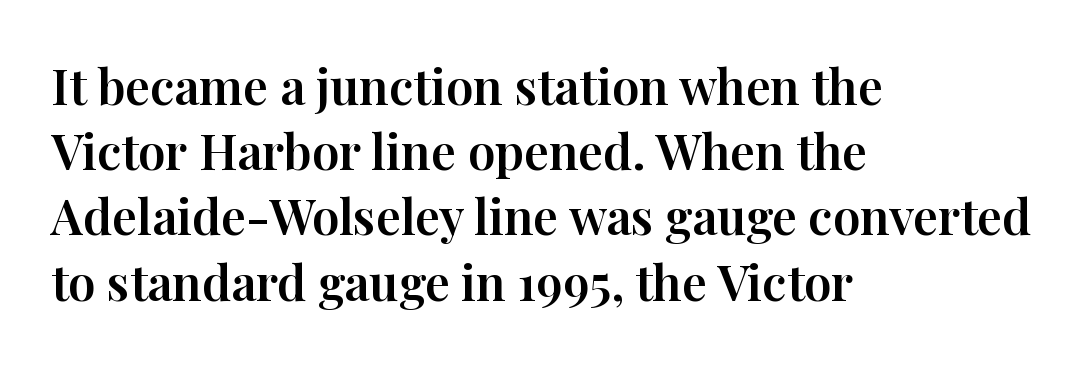
The letters advance in unequal steps, a hallmark of proportional type. Layout note: lines flush left. Quick note: underline off. The letters sit at their default tracking, neither squeezed nor spread. In terms of leading, this rendering sits right in the middle.
